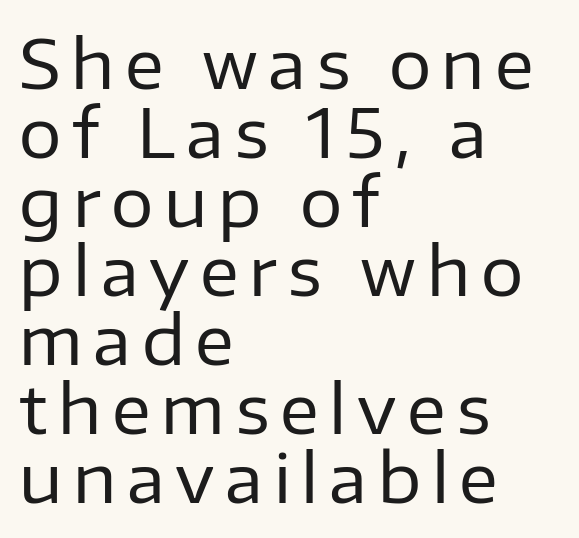
A clean baseline with only descenders dipping below it. This is not heavy type; no bold has been used. Note the varied advance widths — an 'i' is clearly narrower than an 'm'. The line-height multiplier appears low, near solid setting. Type style note: lacks serifs.
